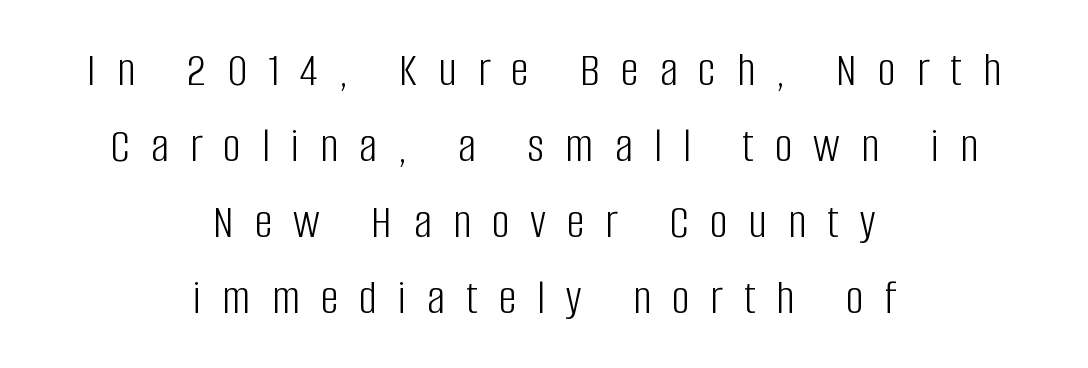
The image shows 50 px light, condensed sans-serif type, upright; set centered, normal line spacing (1.52x), unusually wide letter spacing (+0.42 em), not underlined; low stroke contrast and a large x-height.
